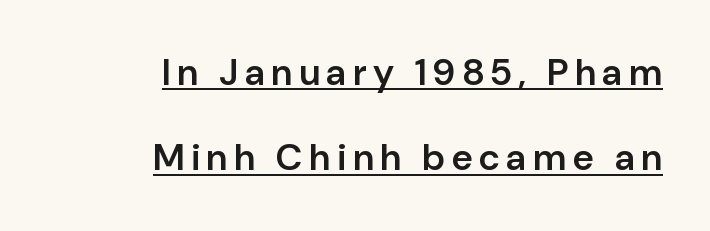
{"serif": "no", "italic": "no", "bold": "semi", "weight": "semibold", "width": "normal", "stroke_contrast": "low", "x_height": "medium", "monospaced": "no", "underline": "yes", "align": "right", "line_spacing": "loose", "line_spacing_ratio": 2.31, "glyph_px": 37}
